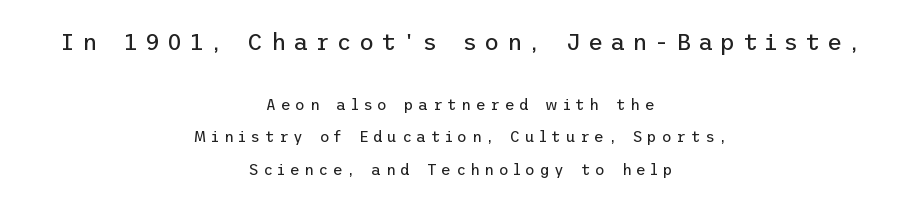
The image shows 23 px text type, upright; set centered, loose line spacing (2.16x), unusually wide letter spacing (+0.31 em), not underlined; the first (top) block is 1.53x larger.
